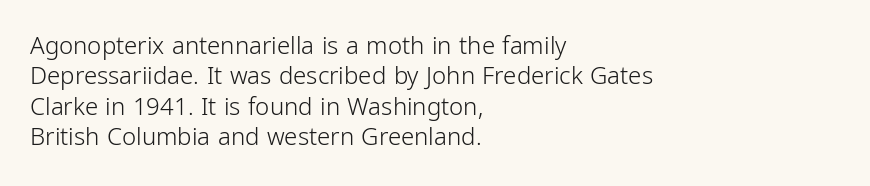
Q: Is the text bold? A: No.
Q: Is the text italic (slanted)? A: No, it is upright.
Q: Is the text underlined? A: No.
Q: How is the paragraph aligned? A: Left-aligned.
Q: Is the spacing between letters normal or unusually wide? A: Normal.
Q: Is the spacing between lines tight, normal or loose? A: Normal.
